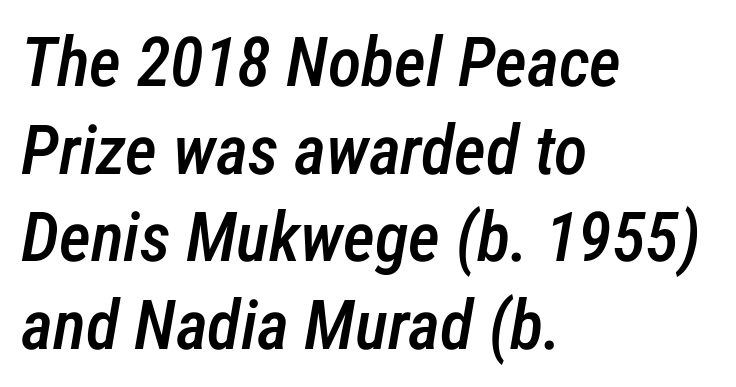
{"italic": "yes", "lean": "right", "slant_degrees": 12, "bold": "semi", "weight": "semibold", "width": "condensed", "stroke_contrast": "low", "x_height": "medium", "monospaced": "no", "underline": "no", "align": "left", "line_spacing": "normal", "line_spacing_ratio": 1.27, "letter_spacing": "normal", "letter_spacing_em": 0.0, "glyph_px": 69}
